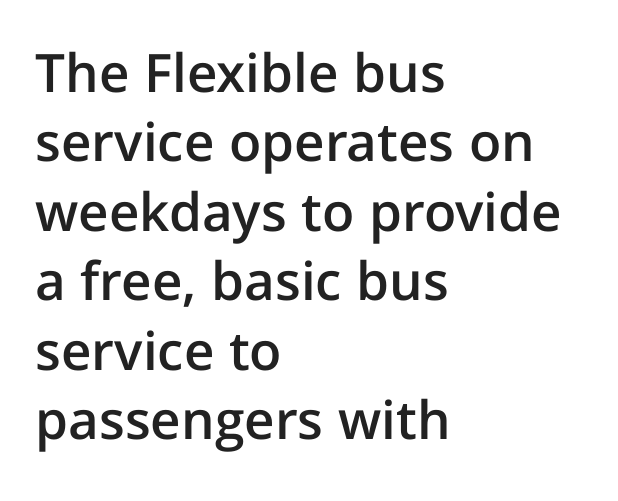
The typesetter chose a ragged-right arrangement here. Look at the bottom of the vertical strokes: they stop flat, with no serifs. Line spacing here is normal. Every letter is mildly thick-stroked: semibold rather than bold. Think of a printed novel: that variable character pitch is what you see here. The letters sit at their default tracking, neither squeezed nor spread.
